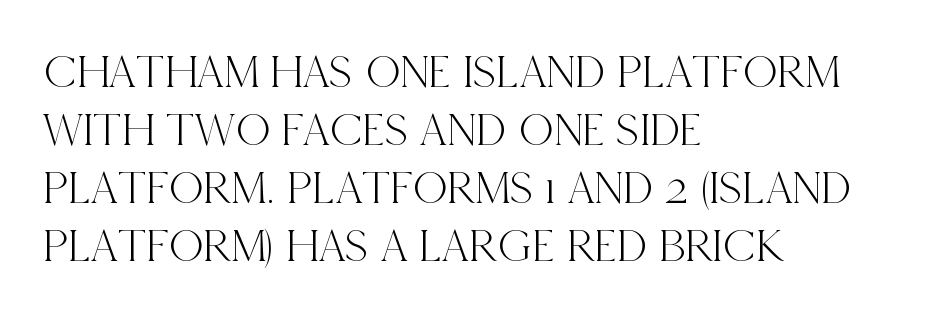
Q: Is the text italic (slanted)? A: No, it is upright.
Q: Is the typeface a serif or a sans-serif typeface? A: Serif.
Q: Is the text underlined? A: No.
Q: How is the paragraph aligned? A: Left-aligned.
Q: Is the spacing between letters normal or unusually wide? A: Normal.
Q: Width (condensed, normal, or wide)? A: Condensed.
Q: x-height? A: Large.
Q: Monospaced? A: No.
